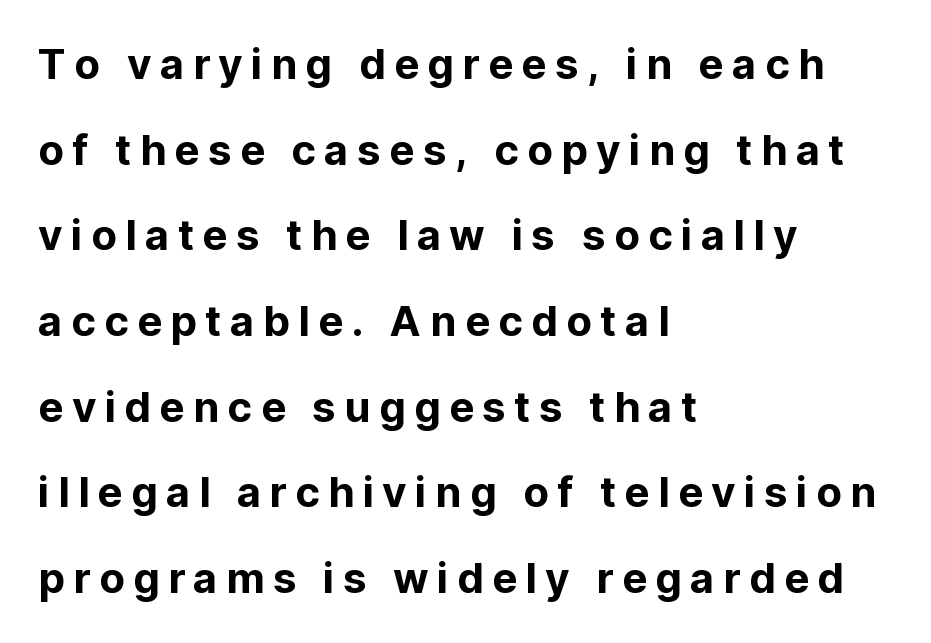
{"serif": "no", "italic": "no", "width": "normal", "stroke_contrast": "low", "x_height": "medium", "monospaced": "no", "underline": "no", "align": "left", "line_spacing": "loose", "line_spacing_ratio": 2.04, "letter_spacing": "wide", "letter_spacing_em": 0.2, "glyph_px": 42}
